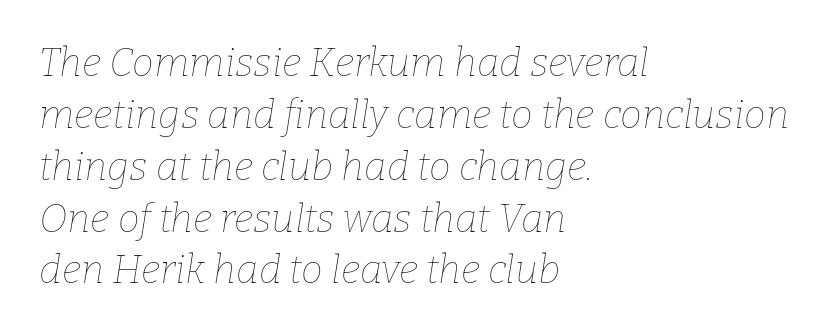
Honestly, there is no underline to notice here at all. Stems and bowls with no extra thickness — not bold. Normally led — the rows are evenly, conventionally spaced. Note the varied advance widths — an 'i' is clearly narrower than an 'm'. In terms of posture, this sample is oblique. Is the letter spacing exaggerated? No — it looks like the ordinary default.
